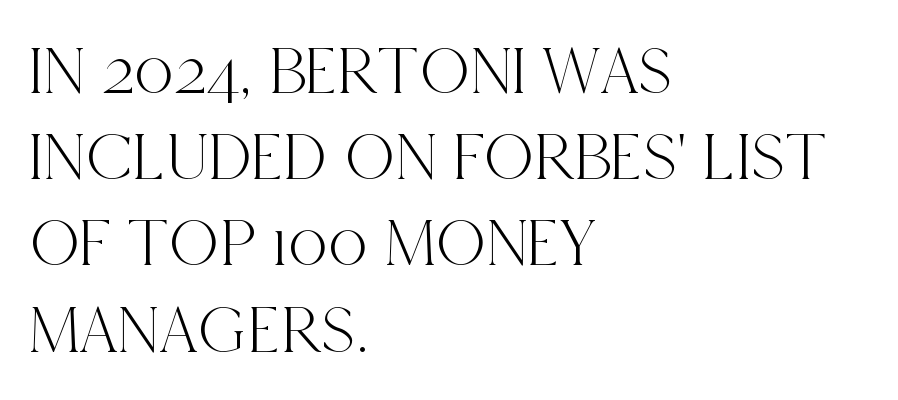
{"serif": "yes", "italic": "no", "width": "condensed", "x_height": "large", "monospaced": "no", "underline": "no", "align": "left", "line_spacing": "normal", "line_spacing_ratio": 1.25, "letter_spacing": "normal", "letter_spacing_em": 0.0, "glyph_px": 69}
